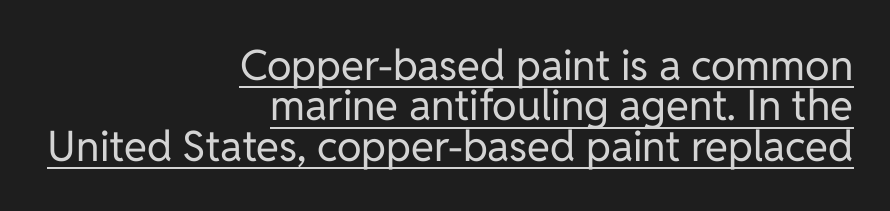
Q: Is the text bold? A: No.
Q: Is the text italic (slanted)? A: No, it is upright.
Q: Is the typeface a serif or a sans-serif typeface? A: Sans-serif.
Q: Is the text underlined? A: Yes.
Q: How is the paragraph aligned? A: Right-aligned.
Q: Is the spacing between letters normal or unusually wide? A: Normal.
Q: Is the spacing between lines tight, normal or loose? A: Tight.
Q: Width (condensed, normal, or wide)? A: Normal.
Q: Stroke contrast? A: Low.
Q: x-height? A: Medium.
Q: Monospaced? A: No.
